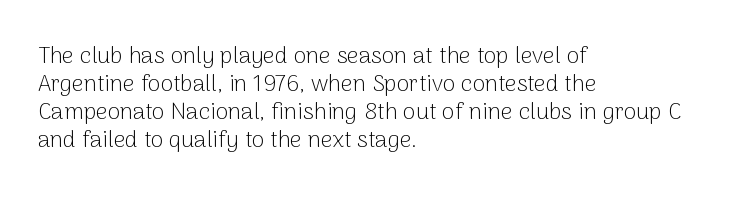
Every stem runs plumb, perpendicular to the baseline. Layout note: lines flush left. Decoration check: the copy has no underline. Short note: letters normally spaced.
